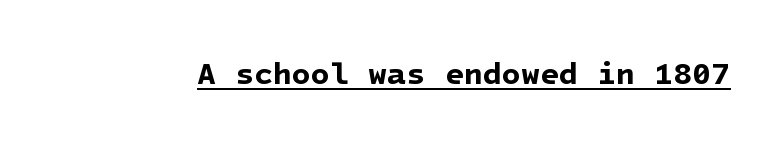
The image shows 31 px bold sans-serif type; set normal letter spacing, underlined; low stroke contrast and a medium x-height.
